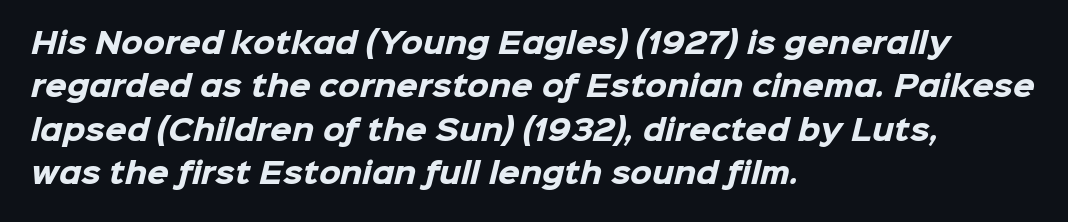
The image shows 28 px heavy sans-serif type; set left-aligned, normal line spacing (1.55x), normal letter spacing, not underlined; low stroke contrast and a medium x-height.
